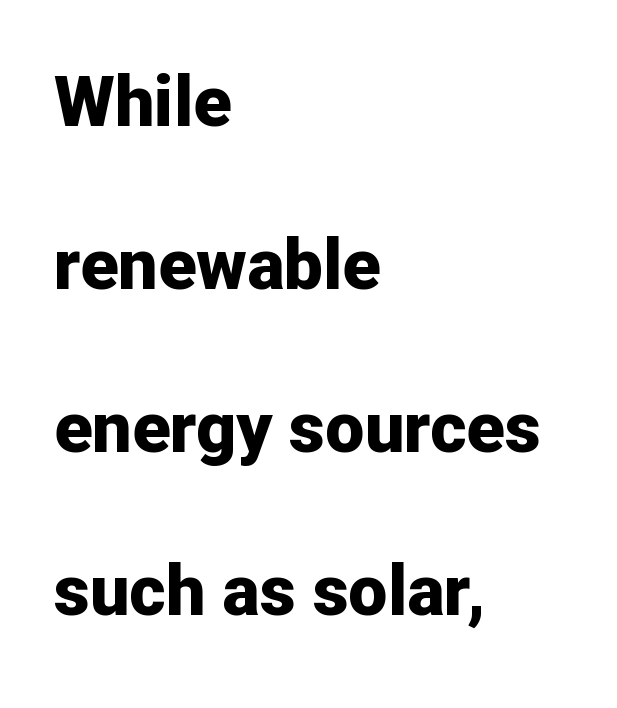
The letters advance in unequal steps, a hallmark of proportional type. Thick stems and heavy bowls — unmistakably bold. Leftover space on each line is placed entirely after the last word. A great deal of white space separates one row of letters from the next.
